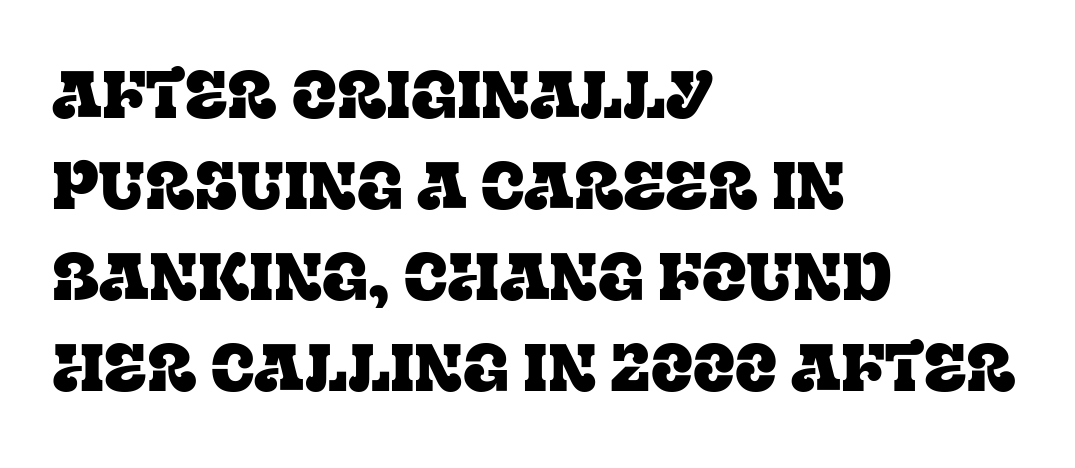
Q: Is the text italic (slanted)? A: No, it is upright.
Q: Is the typeface a serif or a sans-serif typeface? A: Serif.
Q: Is the text underlined? A: No.
Q: How is the paragraph aligned? A: Left-aligned.
Q: Is the spacing between letters normal or unusually wide? A: Normal.
Q: Is the spacing between lines tight, normal or loose? A: Normal.
Q: Width (condensed, normal, or wide)? A: Normal.
Q: Stroke contrast? A: Low.
Q: x-height? A: Large.
Q: Monospaced? A: No.
